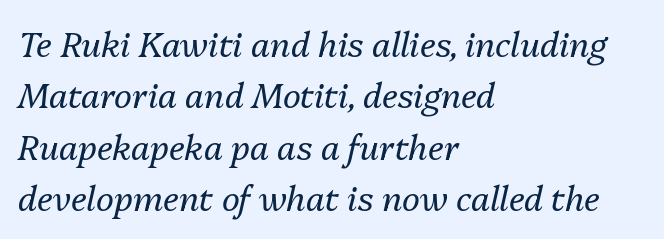
The image shows 34 px regular-weight type, italic (leaning right); set left-aligned, normal line spacing (1.51x), normal letter spacing, not underlined; medium stroke contrast and a medium x-height.
